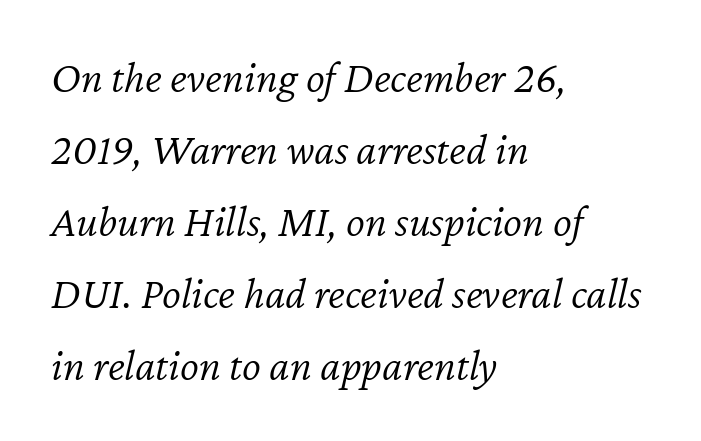
How would I describe the line gaps? Plain and ordinary. Observe the ordinary spacing: letters are neighbours, not strangers. Do the characters align in a grid? No, the font is proportional. These lines are set flush left with a ragged right edge. The foot of each line stays bare and open.
